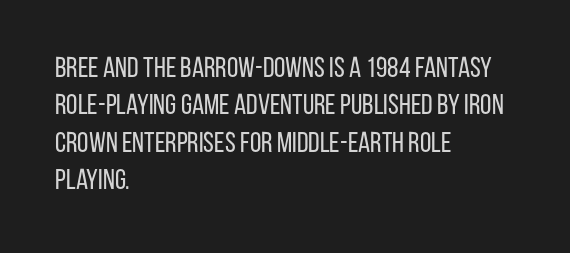
{"serif": "no", "italic": "no", "bold": "no", "weight": "regular", "width": "condensed", "stroke_contrast": "low", "x_height": "large", "monospaced": "no", "underline": "no", "align": "left", "line_spacing": "normal", "line_spacing_ratio": 1.29, "letter_spacing": "normal", "letter_spacing_em": 0.0, "glyph_px": 29}
